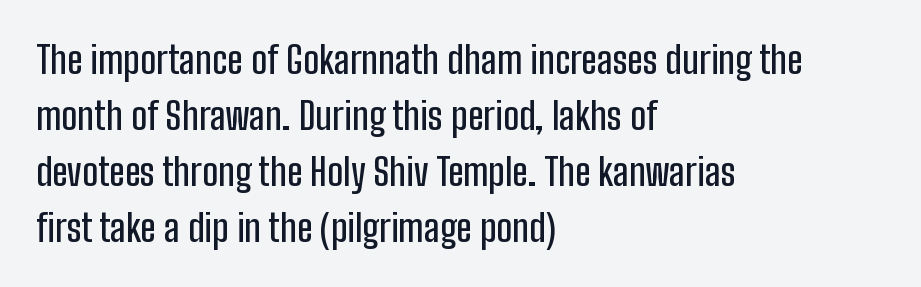
Q: Is the text italic (slanted)? A: No, it is upright.
Q: Is the typeface a serif or a sans-serif typeface? A: Sans-serif.
Q: Is the text underlined? A: No.
Q: How is the paragraph aligned? A: Left-aligned.
Q: Is the spacing between letters normal or unusually wide? A: Normal.
Q: Is the spacing between lines tight, normal or loose? A: Normal.
Q: Width (condensed, normal, or wide)? A: Condensed.
Q: Stroke contrast? A: Low.
Q: x-height? A: Medium.
Q: Monospaced? A: No.
